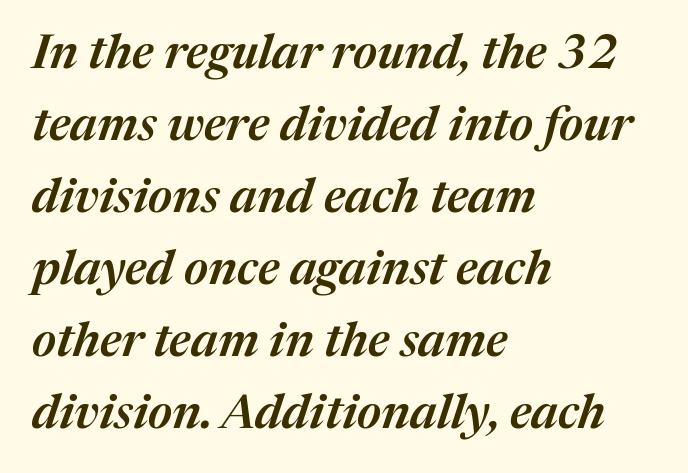
{"italic": "yes", "lean": "right", "slant_degrees": 17, "bold": "semi", "weight": "semibold", "width": "normal", "stroke_contrast": "medium", "x_height": "medium", "monospaced": "no", "underline": "no", "align": "left", "line_spacing": "normal", "line_spacing_ratio": 1.5, "letter_spacing": "normal", "letter_spacing_em": 0.0, "glyph_px": 48}
